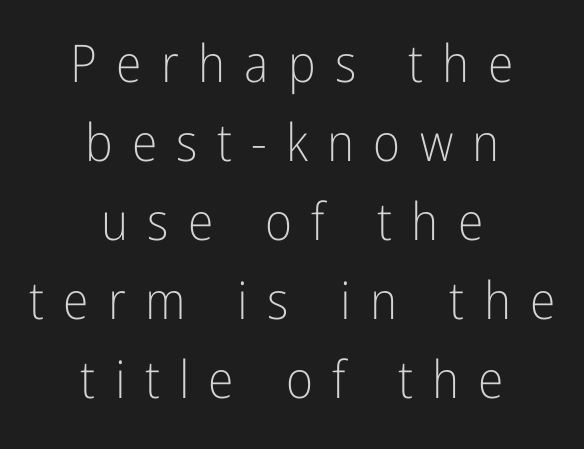
Think of a printed novel: that variable character pitch is what you see here. These lines are centered, leaving both edges ragged. The gap between lines stays unmarked. Style check: upright.
